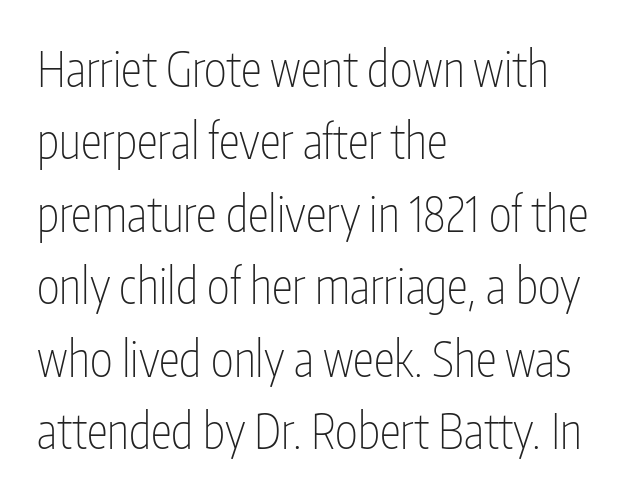
The image shows 48 px thin, condensed sans-serif type, upright; set left-aligned, normal line spacing (1.51x), normal letter spacing, not underlined; low stroke contrast and a medium x-height.
